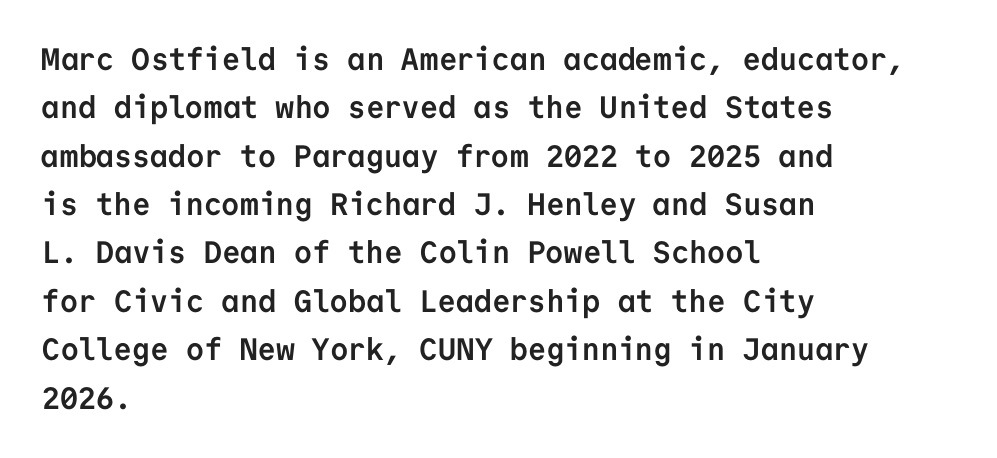
The image shows 31 px semibold sans-serif type, upright, monospaced; set left-aligned, normal line spacing (1.56x), normal letter spacing, not underlined; low stroke contrast and a medium x-height.
